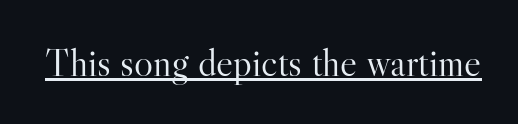
Q: Is the text bold? A: No.
Q: Is the text italic (slanted)? A: No, it is upright.
Q: Is the typeface a serif or a sans-serif typeface? A: Serif.
Q: Is the text underlined? A: Yes.
Q: Is the spacing between letters normal or unusually wide? A: Normal.
Q: Width (condensed, normal, or wide)? A: Normal.
Q: Stroke contrast? A: High.
Q: x-height? A: Small.
Q: Monospaced? A: No.
